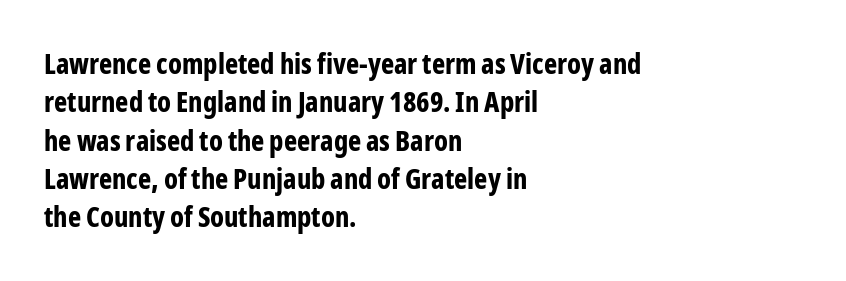
Q: Is the text bold? A: Yes.
Q: Is the text italic (slanted)? A: No, it is upright.
Q: Is the typeface a serif or a sans-serif typeface? A: Sans-serif.
Q: Is the text underlined? A: No.
Q: How is the paragraph aligned? A: Left-aligned.
Q: Is the spacing between letters normal or unusually wide? A: Normal.
Q: Is the spacing between lines tight, normal or loose? A: Normal.
Q: Width (condensed, normal, or wide)? A: Condensed.
Q: Stroke contrast? A: Low.
Q: x-height? A: Medium.
Q: Monospaced? A: No.
